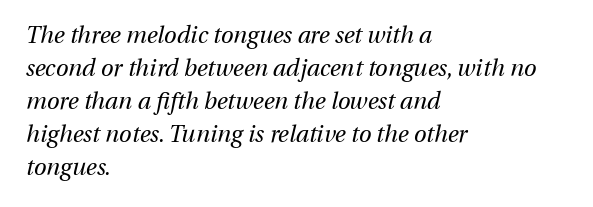
Q: Is the text bold? A: No.
Q: Is the text italic (slanted)? A: Yes, it leans right by about 13 degrees.
Q: Is the text underlined? A: No.
Q: How is the paragraph aligned? A: Left-aligned.
Q: Is the spacing between letters normal or unusually wide? A: Normal.
Q: Is the spacing between lines tight, normal or loose? A: Normal.
